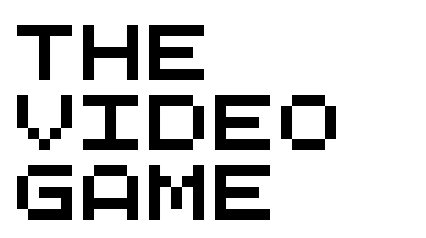
Q: Is the typeface a serif or a sans-serif typeface? A: Sans-serif.
Q: Is the text underlined? A: No.
Q: How is the paragraph aligned? A: Left-aligned.
Q: Is the spacing between letters normal or unusually wide? A: Normal.
Q: Is the spacing between lines tight, normal or loose? A: Normal.
Q: Width (condensed, normal, or wide)? A: Wide.
Q: Stroke contrast? A: Medium.
Q: x-height? A: Large.
Q: Monospaced? A: Yes.
